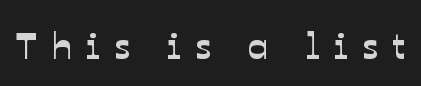
Is the letter spacing exaggerated? Yes — the characters are pushed far apart. Does the type have serifs? No, each stem ends abruptly. The specimen omits any rule beneath the text block's lines. These lines are rendered in a variable-pitch font.
